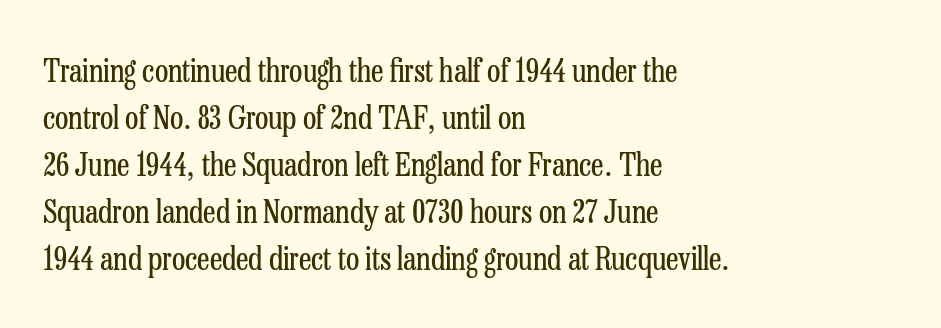
The image shows 31 px regular-weight, condensed serif type, upright; set left-aligned, normal line spacing (1.52x), normal letter spacing, not underlined; low stroke contrast and a medium x-height.
